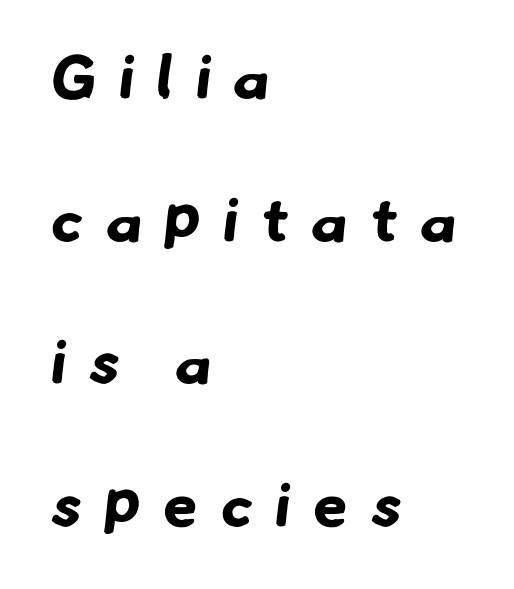
{"serif": "no", "bold": "yes", "weight": "bold", "width": "normal", "stroke_contrast": "low", "x_height": "small", "monospaced": "no", "underline": "no", "align": "left", "line_spacing": "loose", "line_spacing_ratio": 2.3, "letter_spacing": "wide", "letter_spacing_em": 0.37, "glyph_px": 62}
